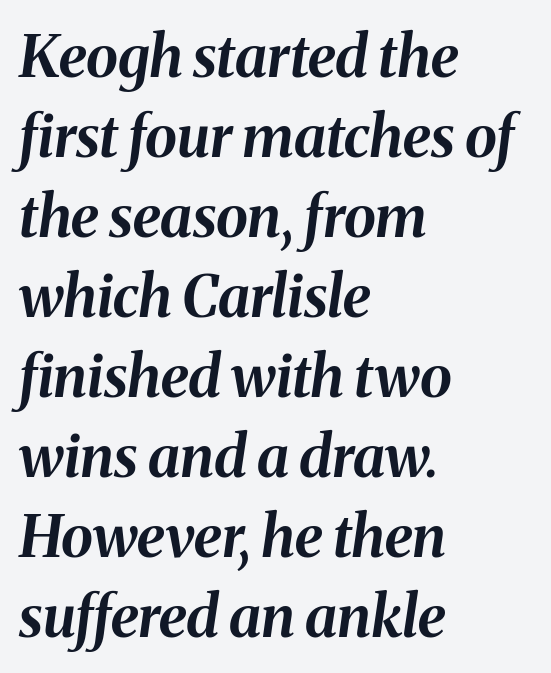
The lettering tilts uniformly, giving the passage an italic look. The passage shown is not underscored anywhere. Characters follow at the spacing the type designer built in. Short and long lines alike share a common starting point at left. Proportional: the letters do not fall into vertical columns. The space between consecutive lines is moderate.
